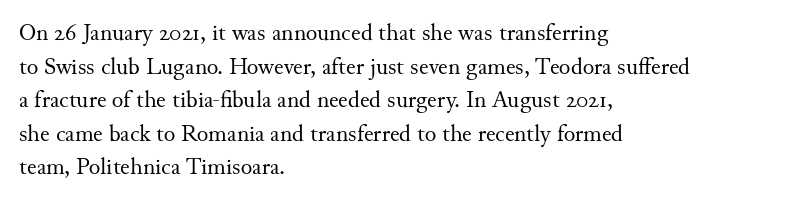
Does the copy run flush right? No — it runs flush left. Does extra space separate the letters? No, they use regular spacing. The letters look calm and open, with moderate or lighter stems. Beneath every word, the page is bare. Normally led — the rows are evenly, conventionally spaced.
